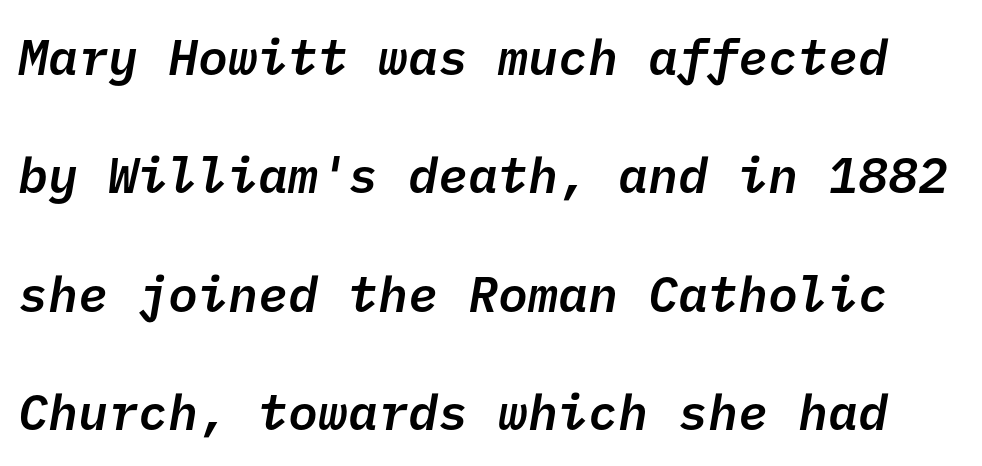
The image shows 50 px semibold sans-serif type; set loose line spacing (2.37x), normal letter spacing, not underlined; low stroke contrast and a medium x-height.
